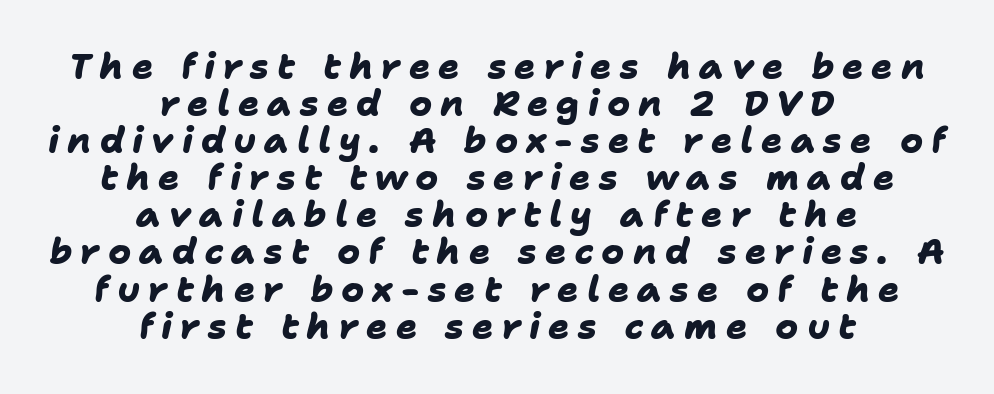
{"serif": "no", "bold": "yes", "weight": "heavy", "width": "normal", "stroke_contrast": "low", "x_height": "medium", "monospaced": "no", "underline": "no", "align": "center", "line_spacing": "tight", "line_spacing_ratio": 1.06, "letter_spacing": "wide", "letter_spacing_em": 0.23, "glyph_px": 35}
